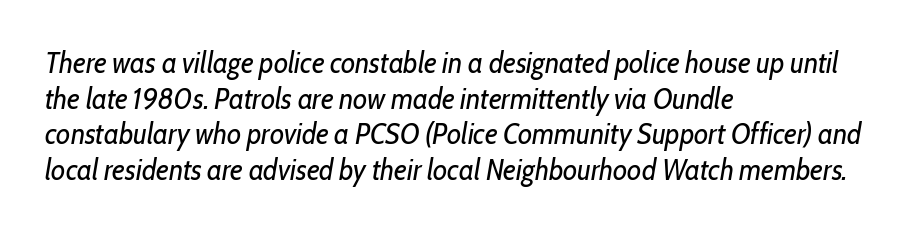
A bare baseline throughout the passage. The typography opts for an oblique posture over an upright one. Characters follow at the spacing the type designer built in. Weight: not bold — regular or lighter.
